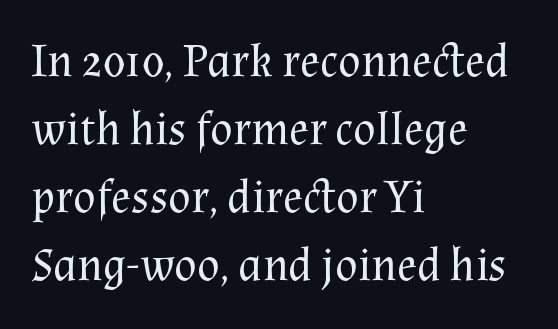
Q: Is the text bold? A: No.
Q: Is the text italic (slanted)? A: No, it is upright.
Q: Is the text underlined? A: No.
Q: How is the paragraph aligned? A: Left-aligned.
Q: Is the spacing between letters normal or unusually wide? A: Normal.
Q: Is the spacing between lines tight, normal or loose? A: Normal.
Q: Width (condensed, normal, or wide)? A: Normal.
Q: Stroke contrast? A: Medium.
Q: x-height? A: Medium.
Q: Monospaced? A: No.
